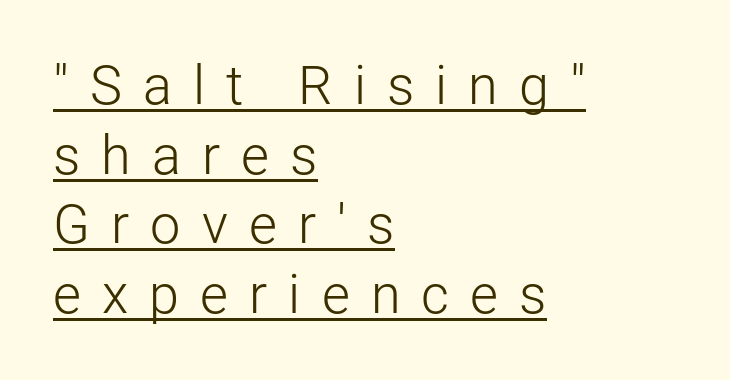
The image shows 54 px light sans-serif type, upright; set left-aligned, normal line spacing (1.29x), unusually wide letter spacing (+0.39 em), underlined; low stroke contrast and a medium x-height.
